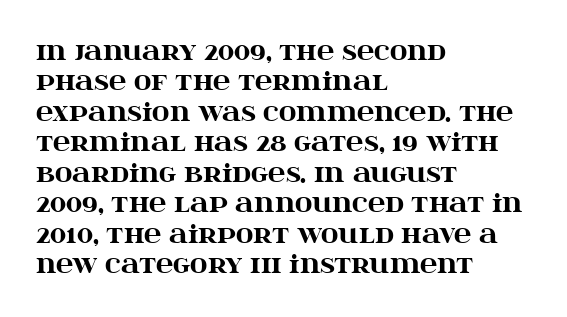
{"italic": "no", "bold": "yes", "underline": "no", "align": "left", "line_spacing": "normal", "line_spacing_ratio": 1.27, "letter_spacing": "normal", "letter_spacing_em": 0.0, "glyph_px": 24}
